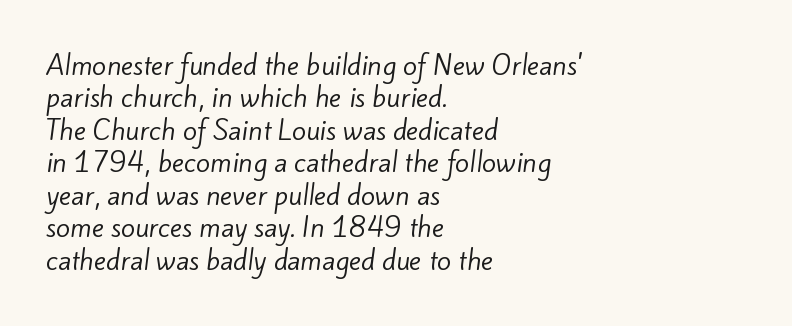
{"bold": "no", "underline": "no", "align": "left", "line_spacing": "normal", "line_spacing_ratio": 1.25, "letter_spacing": "normal", "letter_spacing_em": 0.0, "glyph_px": 26}
